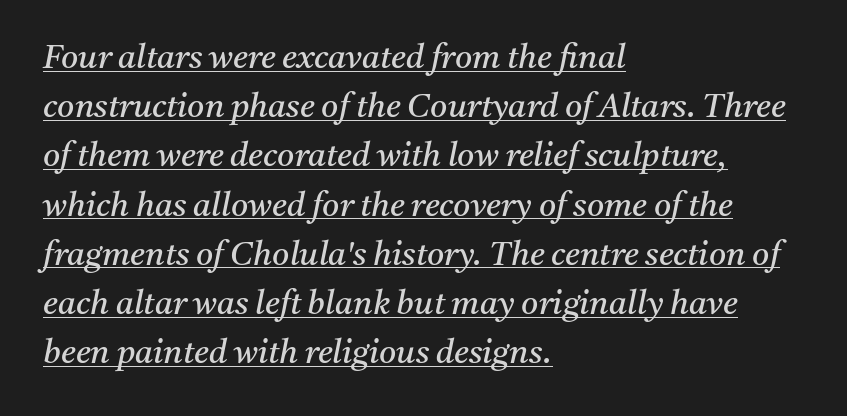
Q: Is the text bold? A: No.
Q: Is the text italic (slanted)? A: Yes, it leans right by about 11 degrees.
Q: Is the typeface a serif or a sans-serif typeface? A: Serif.
Q: Is the text underlined? A: Yes.
Q: How is the paragraph aligned? A: Left-aligned.
Q: Is the spacing between letters normal or unusually wide? A: Normal.
Q: Is the spacing between lines tight, normal or loose? A: Normal.
Q: Width (condensed, normal, or wide)? A: Normal.
Q: Stroke contrast? A: Medium.
Q: x-height? A: Medium.
Q: Monospaced? A: No.
